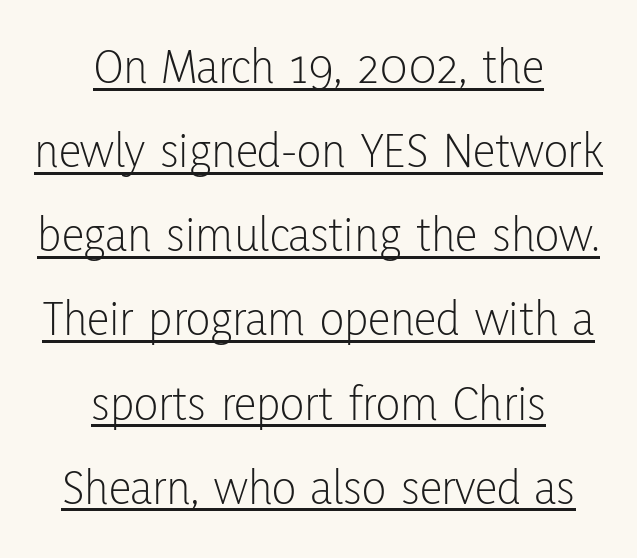
Q: Is the text bold? A: No.
Q: Is the text italic (slanted)? A: No, it is upright.
Q: Is the typeface a serif or a sans-serif typeface? A: Sans-serif.
Q: Is the text underlined? A: Yes.
Q: How is the paragraph aligned? A: Centered.
Q: Is the spacing between letters normal or unusually wide? A: Normal.
Q: Is the spacing between lines tight, normal or loose? A: Normal.
Q: Width (condensed, normal, or wide)? A: Condensed.
Q: Stroke contrast? A: Low.
Q: x-height? A: Medium.
Q: Monospaced? A: No.
